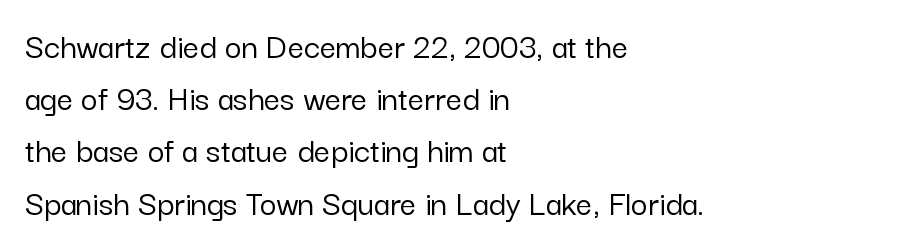
Q: Is the text italic (slanted)? A: No, it is upright.
Q: Is the typeface a serif or a sans-serif typeface? A: Sans-serif.
Q: Is the text underlined? A: No.
Q: How is the paragraph aligned? A: Left-aligned.
Q: Is the spacing between letters normal or unusually wide? A: Normal.
Q: Is the spacing between lines tight, normal or loose? A: Normal.
Q: Width (condensed, normal, or wide)? A: Normal.
Q: Stroke contrast? A: Low.
Q: x-height? A: Medium.
Q: Monospaced? A: No.
